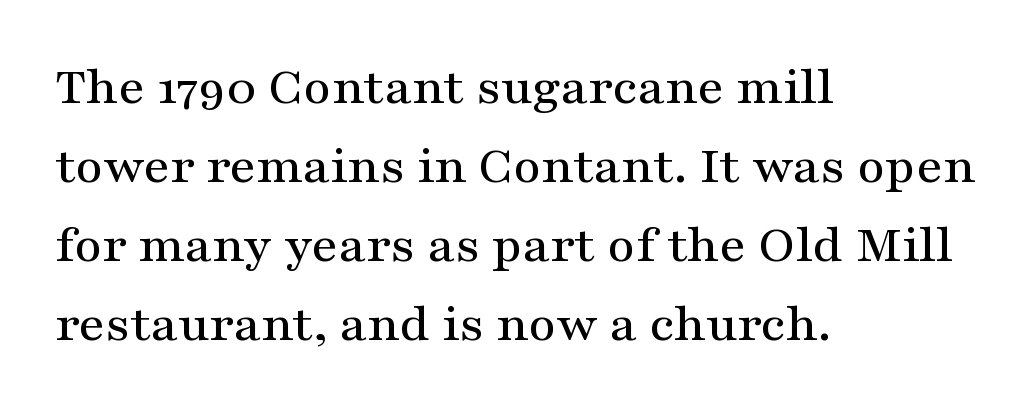
The image shows 54 px wide serif type, upright; set left-aligned, normal line spacing (1.46x), normal letter spacing, not underlined; medium stroke contrast and a medium x-height.
